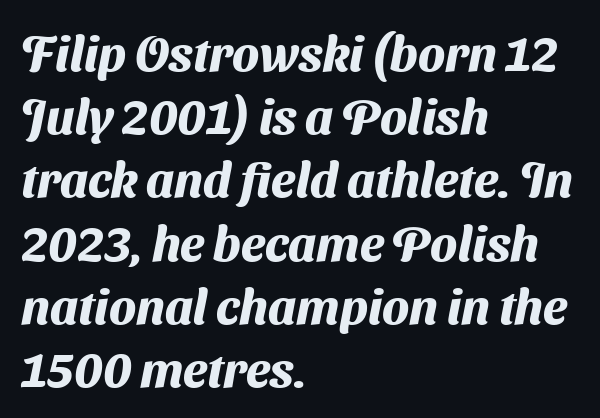
{"serif": "no", "bold": "yes", "weight": "heavy", "width": "normal", "stroke_contrast": "medium", "x_height": "medium", "monospaced": "no", "underline": "no", "align": "left", "line_spacing": "normal", "line_spacing_ratio": 1.29, "letter_spacing": "normal", "letter_spacing_em": 0.0, "glyph_px": 49}
